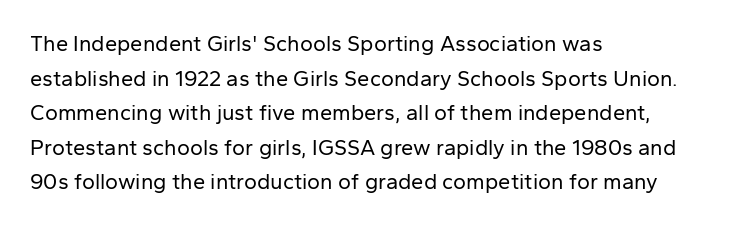
{"italic": "no", "bold": "no", "underline": "no", "align": "left", "line_spacing": "normal", "line_spacing_ratio": 1.57, "letter_spacing": "normal", "letter_spacing_em": 0.0, "glyph_px": 22}
